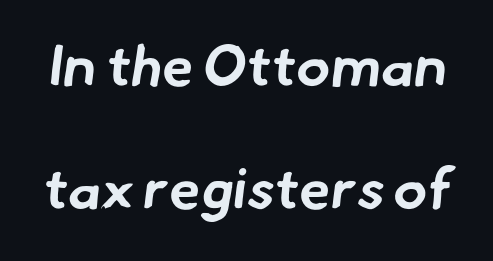
Think of a printed novel: that variable character pitch is what you see here. Students, this is bold: see how much ink each stroke carries. The letterforms sit shoulder to shoulder at normal distance. Interline gaps are noticeably wide in this sample. You can tell from the bare stems that sans-serif type was used. Letters rest on an invisible, unmarked baseline.
